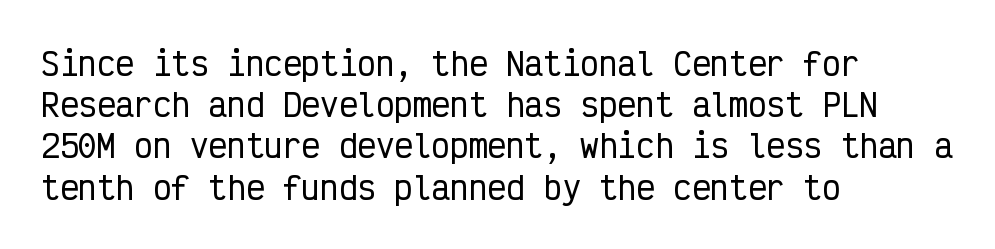
The image shows 31 px condensed sans-serif type, upright, monospaced; set left-aligned, normal line spacing (1.33x), normal letter spacing, not underlined; low stroke contrast and a medium x-height.
